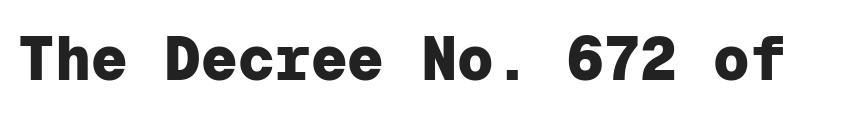
The image shows 61 px heavy sans-serif type, upright, monospaced; set normal letter spacing, not underlined; low stroke contrast and a medium x-height.
